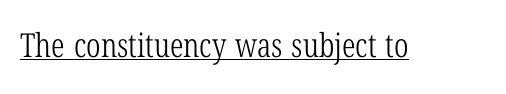
Q: Is the text bold? A: No.
Q: Is the text italic (slanted)? A: No, it is upright.
Q: Is the typeface a serif or a sans-serif typeface? A: Serif.
Q: Is the text underlined? A: Yes.
Q: Is the spacing between letters normal or unusually wide? A: Normal.
Q: Width (condensed, normal, or wide)? A: Condensed.
Q: Stroke contrast? A: Low.
Q: x-height? A: Medium.
Q: Monospaced? A: No.
